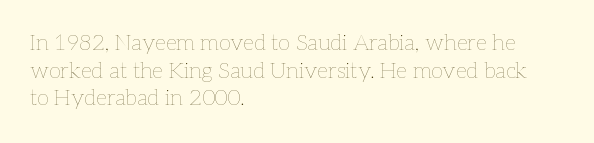
Q: Is the text bold? A: No.
Q: Is the text italic (slanted)? A: No, it is upright.
Q: Is the text underlined? A: No.
Q: How is the paragraph aligned? A: Left-aligned.
Q: Is the spacing between letters normal or unusually wide? A: Normal.
Q: Is the spacing between lines tight, normal or loose? A: Normal.
